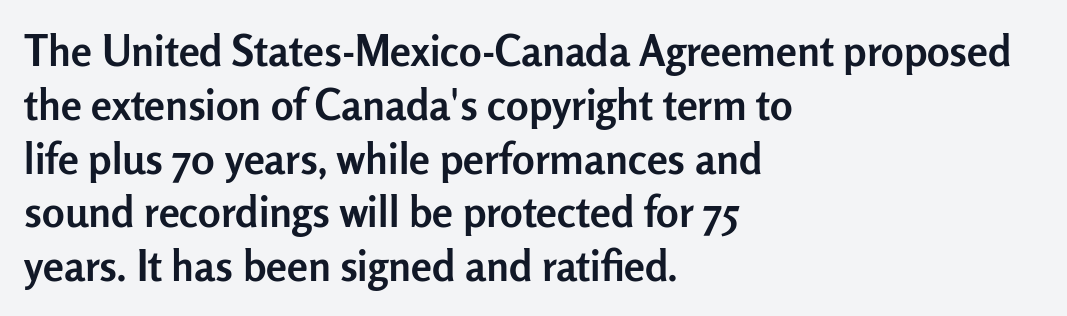
The image shows 42 px semibold sans-serif type, upright; set left-aligned, normal line spacing (1.28x), normal letter spacing, not underlined; low stroke contrast and a medium x-height.
